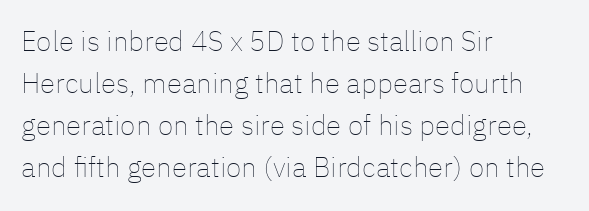
{"italic": "no", "bold": "no", "weight": "thin", "width": "normal", "stroke_contrast": "low", "x_height": "medium", "monospaced": "no", "underline": "no", "align": "left", "line_spacing": "normal", "line_spacing_ratio": 1.5, "letter_spacing": "normal", "letter_spacing_em": 0.0, "glyph_px": 28}
